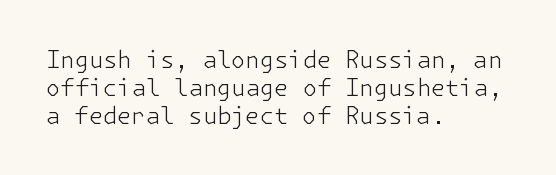
{"italic": "no", "bold": "no", "underline": "no", "align": "left", "line_spacing_ratio": 1.21, "letter_spacing": "normal", "letter_spacing_em": 0.0, "glyph_px": 23}
